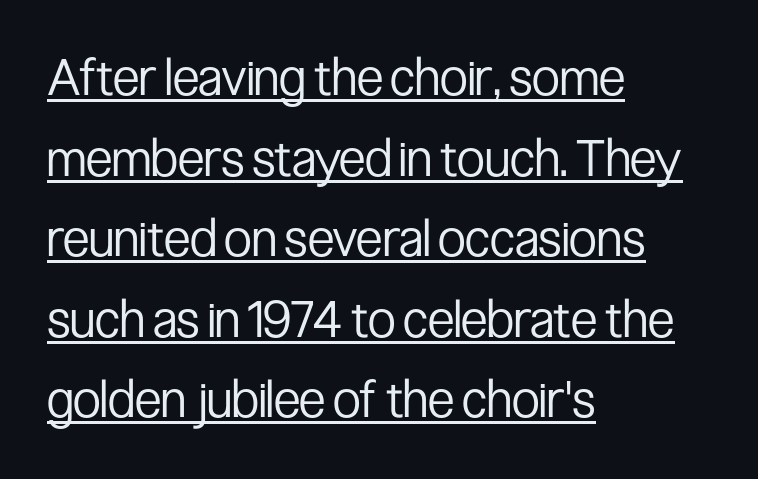
The image shows 51 px regular-weight, condensed sans-serif type, upright; set left-aligned, normal line spacing (1.58x), normal letter spacing, underlined; low stroke contrast and a medium x-height.
